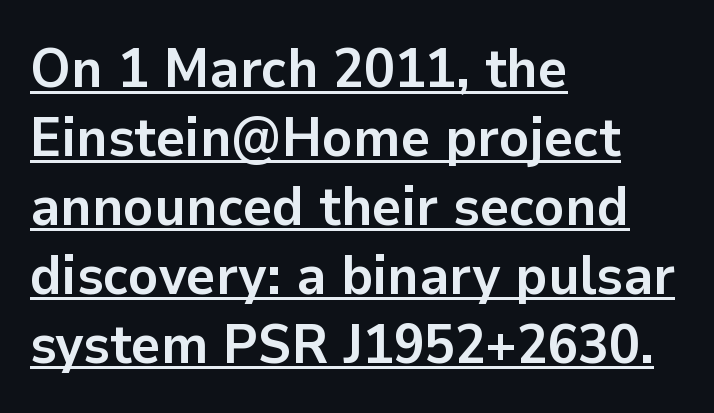
The image shows 56 px semibold sans-serif type, upright; set left-aligned, line spacing 1.23x, normal letter spacing, underlined; low stroke contrast and a medium x-height.
